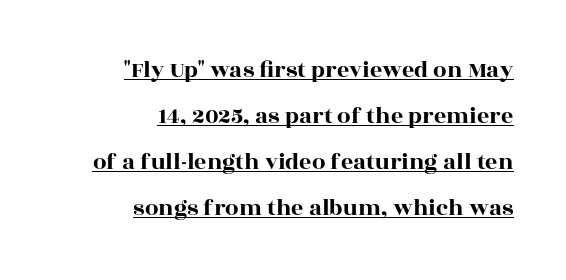
The image shows 24 px text type, upright; set right-aligned, loose line spacing (1.92x), normal letter spacing, underlined.
